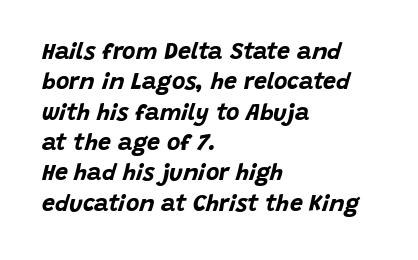
Q: Is the text bold? A: Yes.
Q: Is the text italic (slanted)? A: Yes, it leans right by about 15 degrees.
Q: Is the text underlined? A: No.
Q: How is the paragraph aligned? A: Left-aligned.
Q: Is the spacing between letters normal or unusually wide? A: Normal.
Q: Is the spacing between lines tight, normal or loose? A: Normal.
